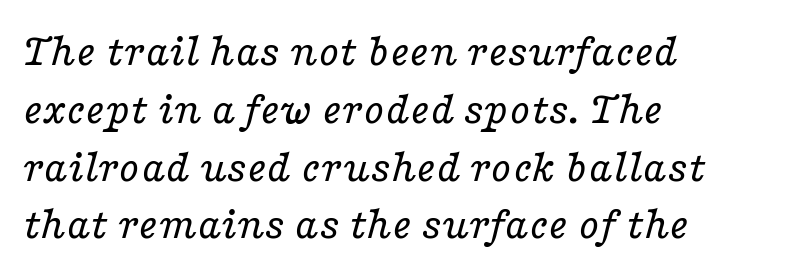
Q: Is the text bold? A: No.
Q: Is the text italic (slanted)? A: Yes, it leans right by about 16 degrees.
Q: Is the typeface a serif or a sans-serif typeface? A: Serif.
Q: Is the text underlined? A: No.
Q: How is the paragraph aligned? A: Left-aligned.
Q: Is the spacing between letters normal or unusually wide? A: Normal.
Q: Width (condensed, normal, or wide)? A: Wide.
Q: Stroke contrast? A: Low.
Q: x-height? A: Medium.
Q: Monospaced? A: No.
